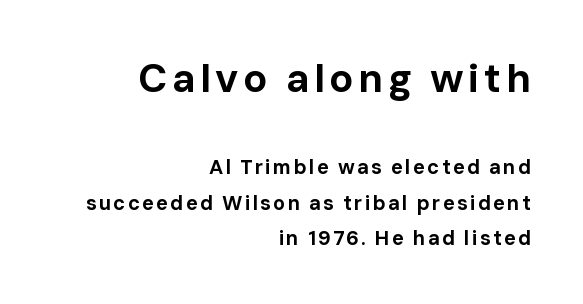
The image shows 40 px bold sans-serif type, upright; set right-aligned, line spacing 1.76x, not underlined; the first (top) block is 2.0x larger; low stroke contrast and a medium x-height.
